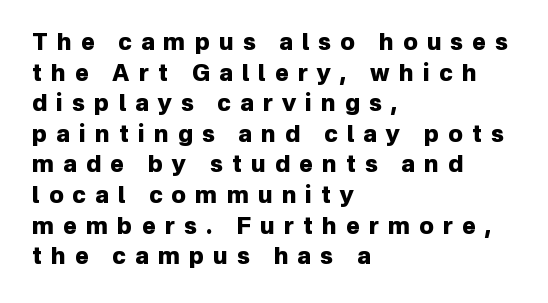
The image shows 23 px bold type, upright; set left-aligned, normal line spacing (1.33x), unusually wide letter spacing (+0.4 em), not underlined.
